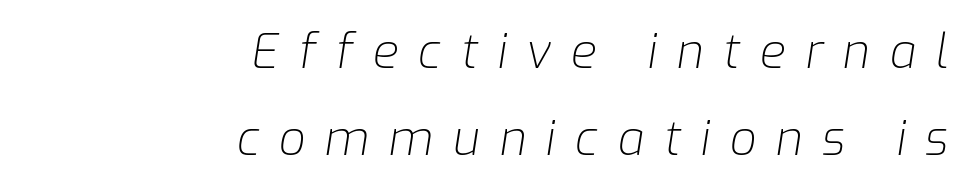
{"italic": "yes", "lean": "right", "slant_degrees": 9, "bold": "no", "weight": "light", "width": "normal", "stroke_contrast": "low", "x_height": "medium", "monospaced": "no", "underline": "no", "align": "right", "line_spacing_ratio": 1.85, "letter_spacing": "wide", "letter_spacing_em": 0.42, "glyph_px": 47}
